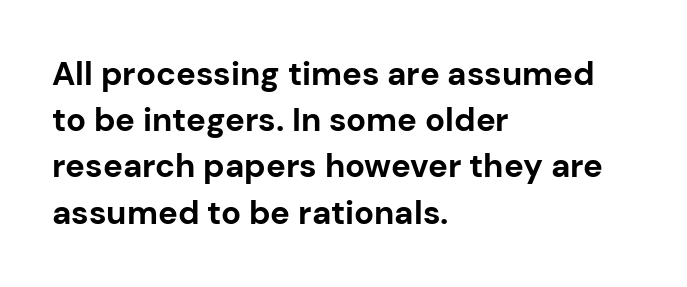
The typography opts for an upright posture over an oblique one. You can tell from the bare stems that sans-serif type was used. The glyphs are unaccompanied by any horizontal stroke below them. The rows are spaced the way most documents space them.
